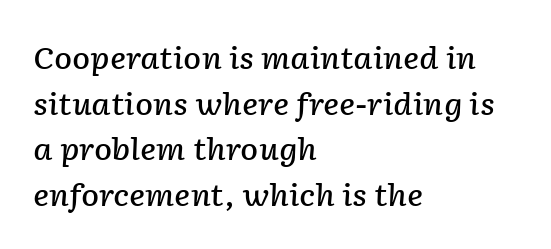
{"italic": "yes", "lean": "right", "slant_degrees": 2, "bold": "semi", "weight": "semibold", "width": "normal", "stroke_contrast": "low", "x_height": "medium", "monospaced": "no", "underline": "no", "align": "left", "line_spacing": "normal", "line_spacing_ratio": 1.52, "letter_spacing": "normal", "letter_spacing_em": 0.0, "glyph_px": 30}
